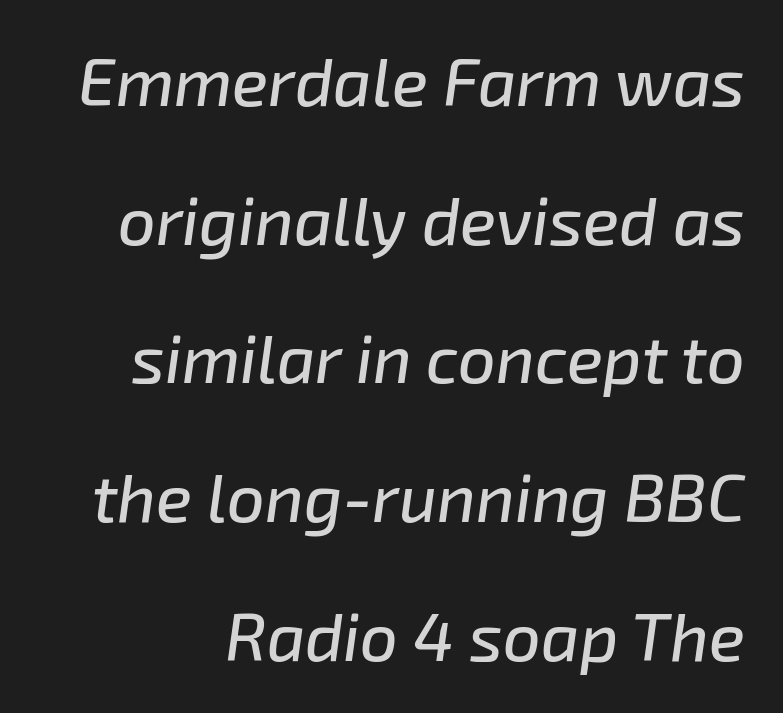
There's an unmistakable incline to the writing here. This rendering features lettering with no underline. A typesetter would call this proportional, since set widths differ per character. The letters sit at their default tracking, neither squeezed nor spread.
